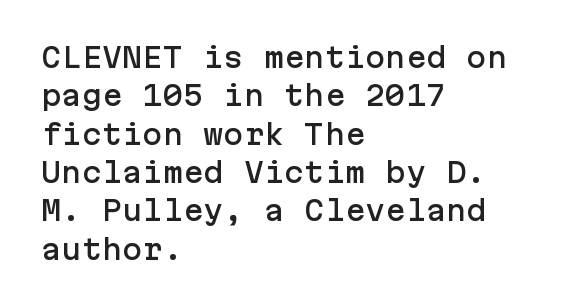
Q: Is the text italic (slanted)? A: No, it is upright.
Q: Is the text underlined? A: No.
Q: How is the paragraph aligned? A: Left-aligned.
Q: Is the spacing between letters normal or unusually wide? A: Normal.
Q: Is the spacing between lines tight, normal or loose? A: Normal.
